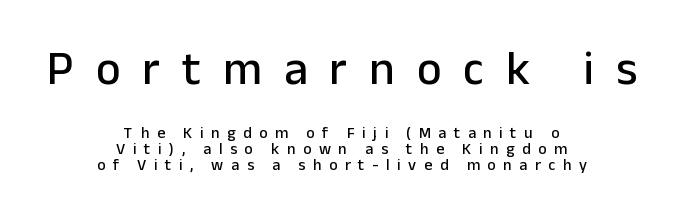
Q: Is the text italic (slanted)? A: No, it is upright.
Q: Is the typeface a serif or a sans-serif typeface? A: Sans-serif.
Q: Is the text underlined? A: No.
Q: How is the paragraph aligned? A: Centered.
Q: Is the spacing between letters normal or unusually wide? A: Unusually wide.
Q: Is the spacing between lines tight, normal or loose? A: Tight.
Q: Which block of text is set in a larger size, the first (top) or the second (bottom)? A: The first (top) one.
Q: Width (condensed, normal, or wide)? A: Normal.
Q: Stroke contrast? A: Low.
Q: x-height? A: Medium.
Q: Monospaced? A: No.
